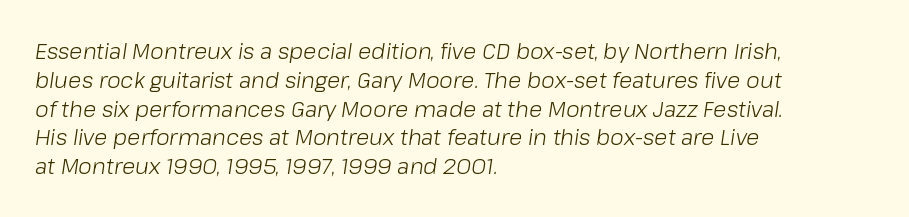
The face used here is rendered with its standard letterfit. This sample keeps an unexceptional amount of space between lines. All the whitespace from short lines collects on the right. The typeface has the unassuming heft of standard copy or less.
